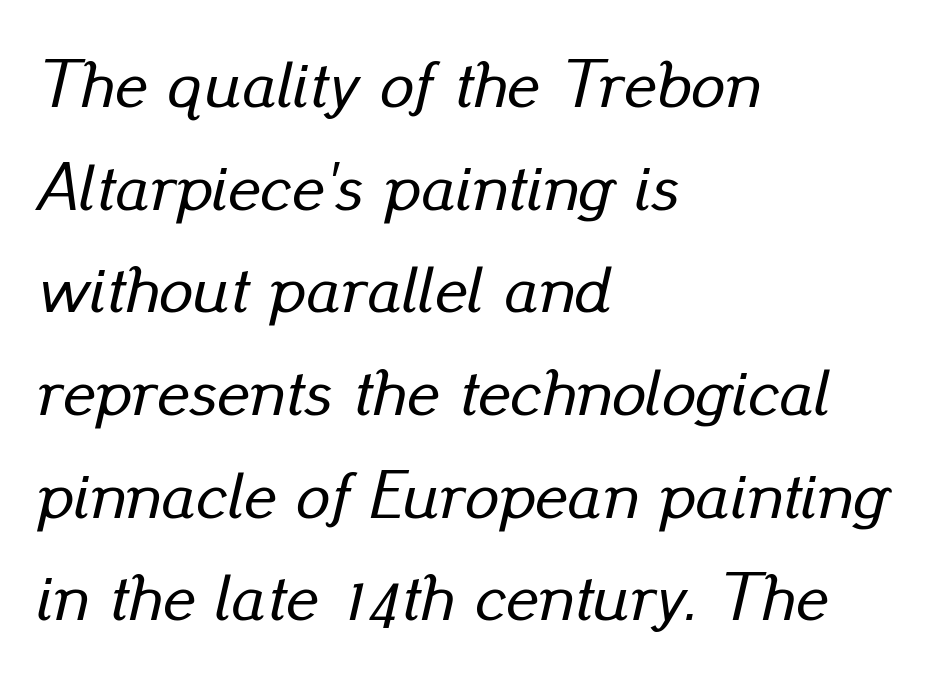
The image shows 68 px text type, italic (leaning right); set left-aligned, normal line spacing (1.51x), normal letter spacing, not underlined; low stroke contrast and a small x-height.
